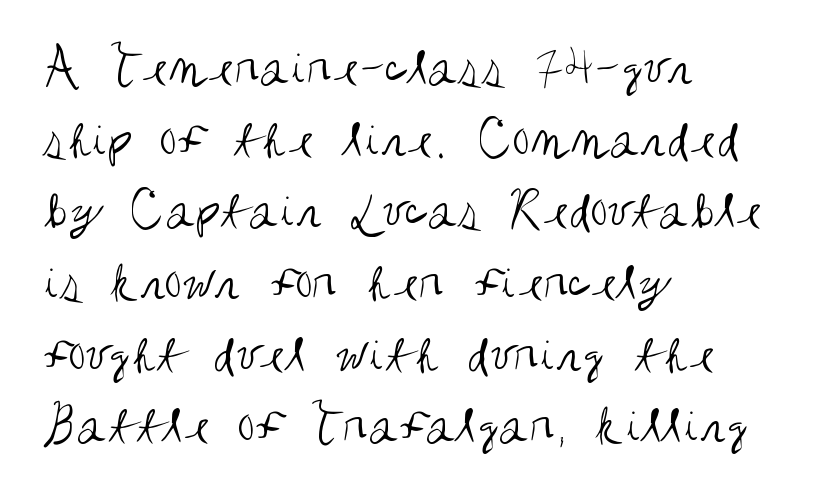
The rendering uses natural spacing where letterforms have individual widths. If you measured baseline to baseline, you'd find a middling distance. Unlike a traditional serif, this face leaves its strokes unadorned. Each stroke keeps to a modest, everyday thickness or less. Between one letter and the next there's only the usual sliver of space.
